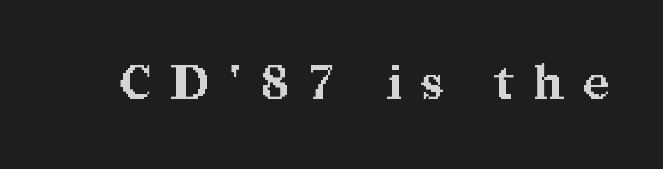
Q: Is the text bold? A: Yes.
Q: Is the text italic (slanted)? A: No, it is upright.
Q: Is the typeface a serif or a sans-serif typeface? A: Serif.
Q: Is the text underlined? A: No.
Q: Is the spacing between letters normal or unusually wide? A: Unusually wide.
Q: Width (condensed, normal, or wide)? A: Normal.
Q: Stroke contrast? A: Medium.
Q: x-height? A: Medium.
Q: Monospaced? A: No.
